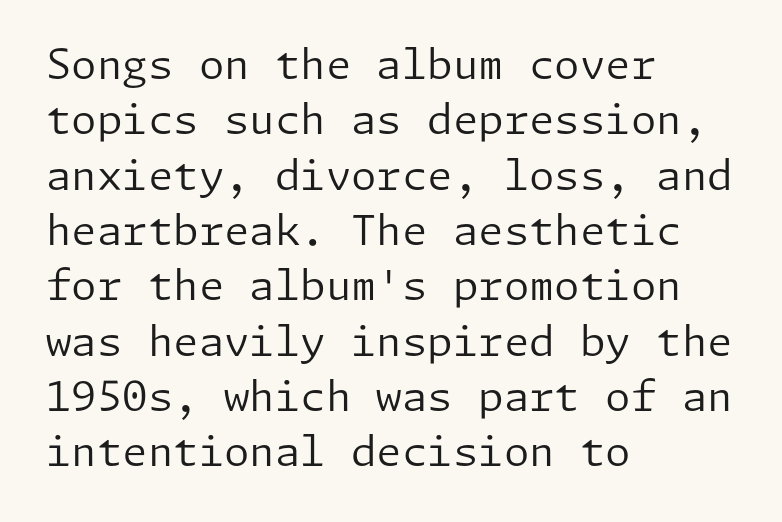
The image shows 41 px regular-weight sans-serif type, upright; set left-aligned, normal line spacing (1.35x), normal letter spacing, not underlined; low stroke contrast and a medium x-height.
